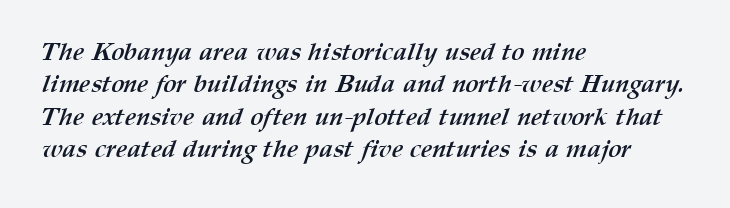
{"bold": "yes", "underline": "no", "align": "left", "line_spacing": "normal", "line_spacing_ratio": 1.3, "letter_spacing": "normal", "letter_spacing_em": 0.0, "glyph_px": 25}
